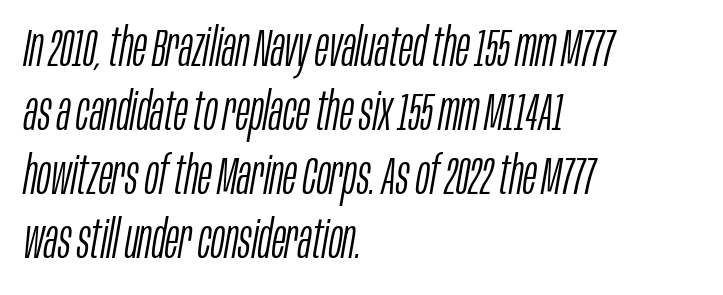
The image shows 52 px light, condensed type, italic (leaning right); set left-aligned, line spacing 1.23x, normal letter spacing, not underlined; low stroke contrast and a large x-height.
